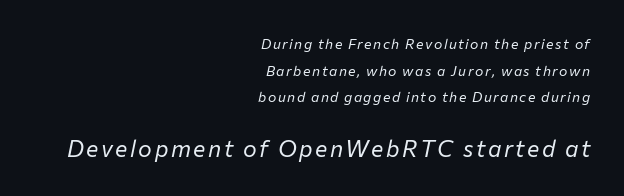
The image shows 23 px text type, italic (leaning right); set right-aligned, loose line spacing (1.91x), not underlined; the second (bottom) block is 1.64x larger.
